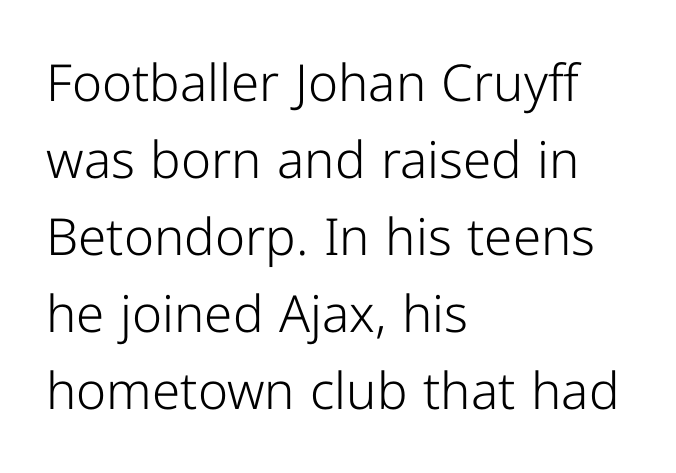
Q: Is the text bold? A: No.
Q: Is the text italic (slanted)? A: No, it is upright.
Q: Is the typeface a serif or a sans-serif typeface? A: Sans-serif.
Q: Is the text underlined? A: No.
Q: How is the paragraph aligned? A: Left-aligned.
Q: Is the spacing between letters normal or unusually wide? A: Normal.
Q: Is the spacing between lines tight, normal or loose? A: Normal.
Q: Width (condensed, normal, or wide)? A: Normal.
Q: Stroke contrast? A: Low.
Q: x-height? A: Medium.
Q: Monospaced? A: No.
